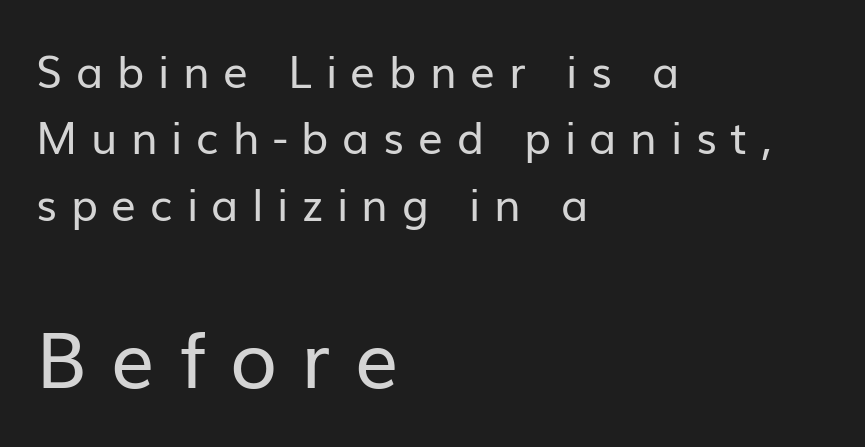
{"serif": "no", "italic": "no", "bold": "no", "weight": "regular", "width": "normal", "stroke_contrast": "low", "x_height": "medium", "monospaced": "no", "underline": "no", "align": "left", "line_spacing": "normal", "line_spacing_ratio": 1.51, "letter_spacing": "wide", "letter_spacing_em": 0.31, "larger_block": "second", "size_ratio": 1.75, "glyph_px": 77}
